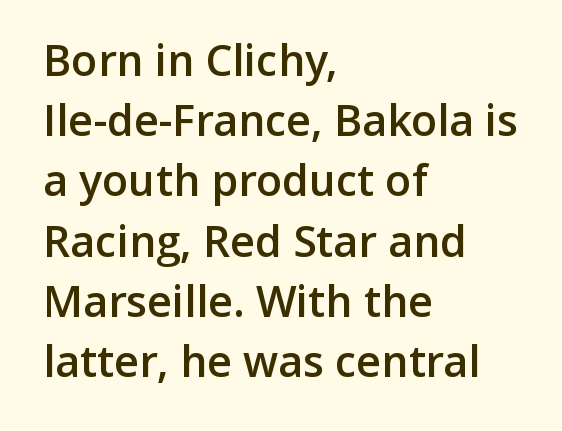
Note the varied advance widths — an 'i' is clearly narrower than an 'm'. This is the regular roman posture of the typeface. What stands out about the letter spacing? Nothing — it is the standard amount. A clean baseline with only descenders dipping below it.
